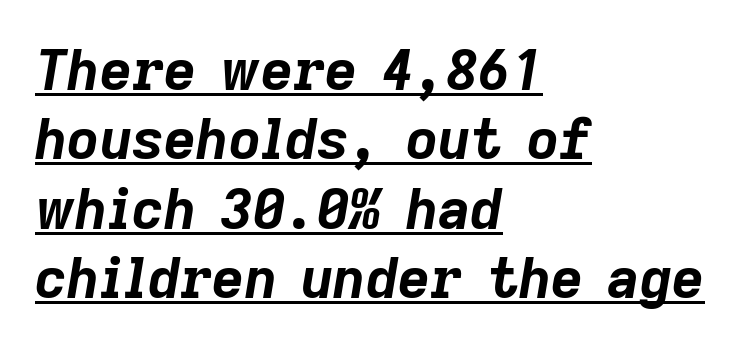
Underlining? Definitely there. A student would call this left alignment; a typographer would say flush left, rag right. Stroke thickness is high; the sample reads as a true bold. Style check: oblique. Standard letterfit; no display-style spreading of the glyphs. Do the characters align in a grid? No, the font is proportional.
